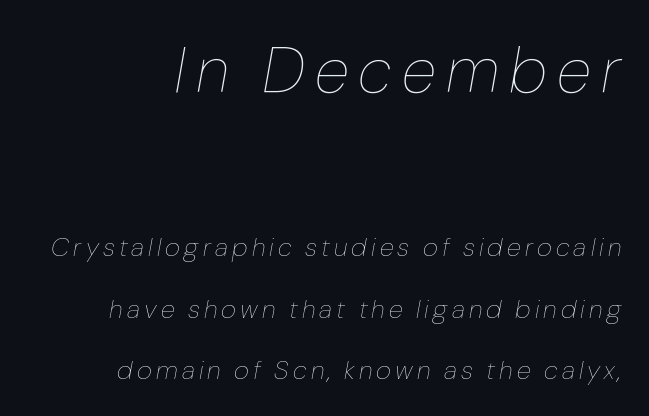
The vertical gap from one line to the next is large. The letters advance in unequal steps, a hallmark of proportional type. The designer gave the opening block more size than the closing block. Characters are canted at an angle relative to the baseline's perpendicular.
